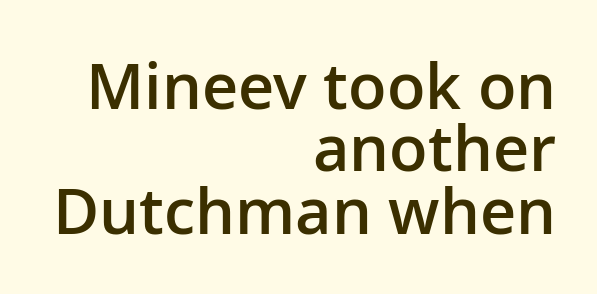
Font category for this specimen: sans-serif. Varying glyph widths throughout — classic text-font behaviour. The tracking reads as untouched default to a designer's eye. Every row of glyphs terminates at an identical x-position on the right.
